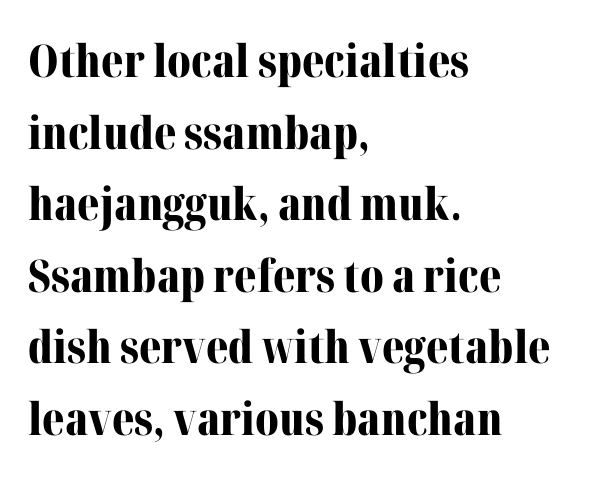
Glyph-to-glyph distance matches everyday printed text. Varying glyph widths throughout — classic text-font behaviour. Descenders are the only things crossing below the line. Strokes here are thick enough to call this a true bold. The paragraph shown leans on its left margin.
